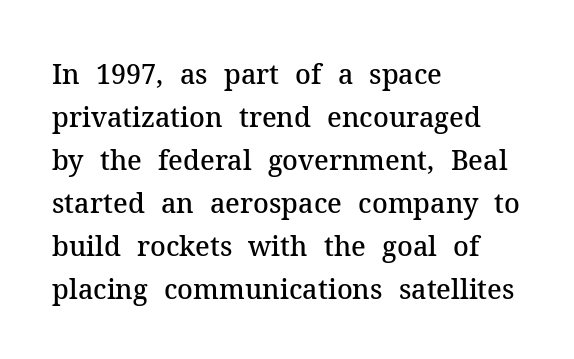
Q: Is the text bold? A: Semi-bold.
Q: Is the text italic (slanted)? A: No, it is upright.
Q: Is the text underlined? A: No.
Q: How is the paragraph aligned? A: Left-aligned.
Q: Is the spacing between letters normal or unusually wide? A: Normal.
Q: Is the spacing between lines tight, normal or loose? A: Normal.
